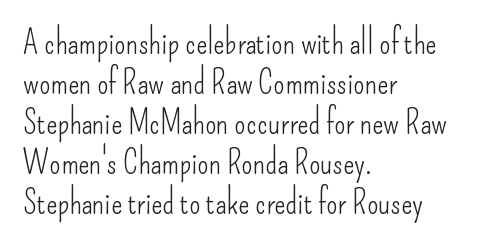
The image shows 33 px light, condensed sans-serif type, upright; set left-aligned, line spacing 1.21x, normal letter spacing, not underlined; low stroke contrast and a small x-height.
